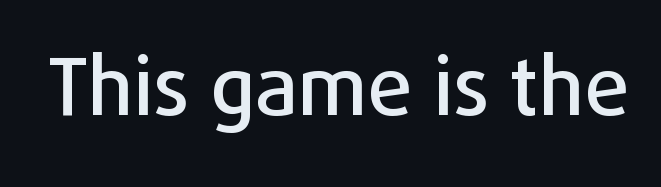
The type family on display is of the sans-serif kind. Short note: letters normally spaced. The rendering uses natural spacing where letterforms have individual widths. Unlike italic type, these characters show no tilt at all. The glyphs are unaccompanied by any horizontal stroke below them.
